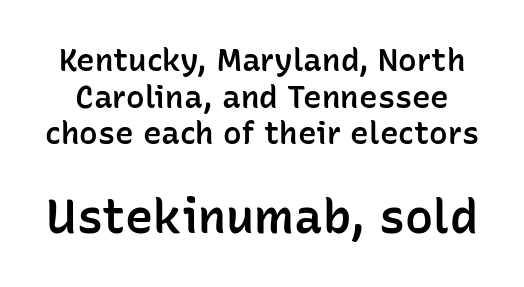
{"serif": "no", "italic": "no", "bold": "semi", "weight": "semibold", "width": "normal", "stroke_contrast": "low", "x_height": "medium", "monospaced": "no", "underline": "no", "line_spacing_ratio": 1.18, "letter_spacing": "normal", "letter_spacing_em": 0.0, "larger_block": "second", "size_ratio": 1.52, "glyph_px": 47}
